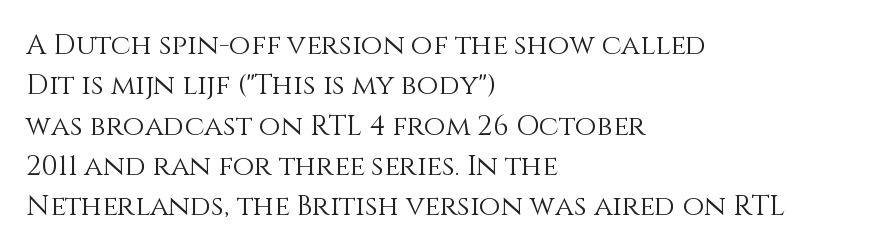
{"italic": "no", "bold": "no", "weight": "light", "width": "normal", "stroke_contrast": "medium", "x_height": "large", "monospaced": "no", "underline": "no", "align": "left", "line_spacing": "normal", "line_spacing_ratio": 1.44, "letter_spacing": "normal", "letter_spacing_em": 0.0, "glyph_px": 28}
